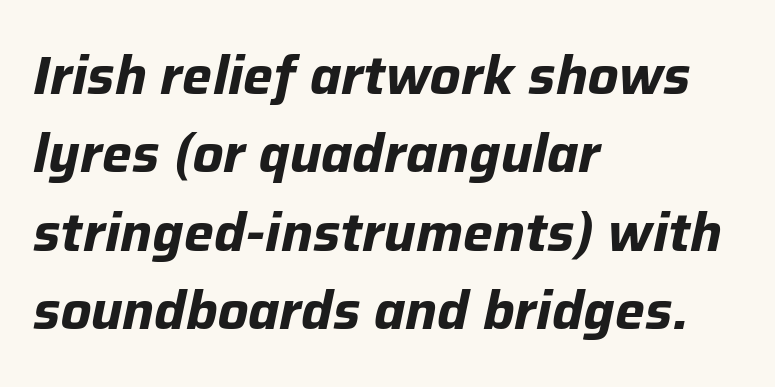
The image shows 53 px bold type, italic (leaning right); set left-aligned, normal line spacing (1.48x), normal letter spacing, not underlined; low stroke contrast and a medium x-height.
